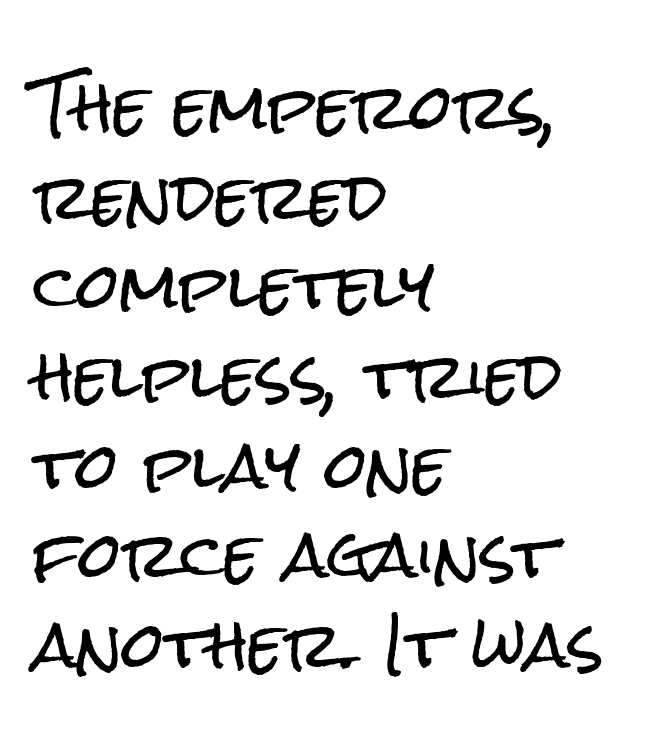
Q: Is the text italic (slanted)? A: No, it is upright.
Q: Is the typeface a serif or a sans-serif typeface? A: Sans-serif.
Q: Is the text underlined? A: No.
Q: How is the paragraph aligned? A: Left-aligned.
Q: Is the spacing between letters normal or unusually wide? A: Normal.
Q: Is the spacing between lines tight, normal or loose? A: Normal.
Q: Width (condensed, normal, or wide)? A: Condensed.
Q: Stroke contrast? A: Low.
Q: x-height? A: Medium.
Q: Monospaced? A: No.
